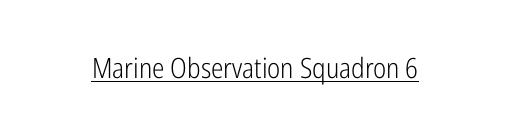
The image shows 28 px light, condensed sans-serif type, upright; set normal letter spacing, underlined; low stroke contrast and a medium x-height.
